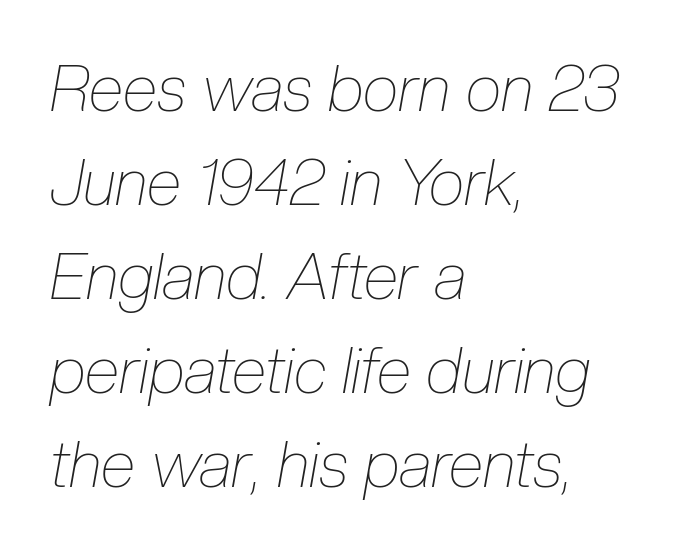
Q: Is the text bold? A: No.
Q: Is the text italic (slanted)? A: Yes, it leans right by about 10 degrees.
Q: Is the text underlined? A: No.
Q: How is the paragraph aligned? A: Left-aligned.
Q: Is the spacing between letters normal or unusually wide? A: Normal.
Q: Is the spacing between lines tight, normal or loose? A: Normal.
Q: Width (condensed, normal, or wide)? A: Condensed.
Q: Stroke contrast? A: Low.
Q: x-height? A: Medium.
Q: Monospaced? A: No.
